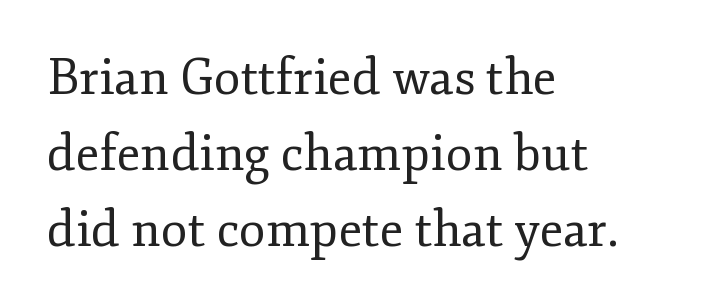
The text block is weighted toward the left margin, trailing off unevenly rightward. Check the space under the baseline: it is left empty. Unlike italic type, these characters show no tilt at all. The face used here is proportionally spaced, like ordinary book or web type. Is the stroke heavy? The answer is a plain regular-or-lighter.
